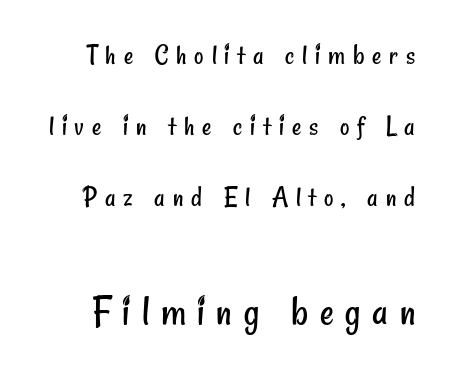
The image shows 43 px regular-weight, condensed sans-serif type; set loose line spacing (2.45x), unusually wide letter spacing (+0.27 em), not underlined; the second (bottom) block is 1.48x larger; low stroke contrast and a small x-height.
